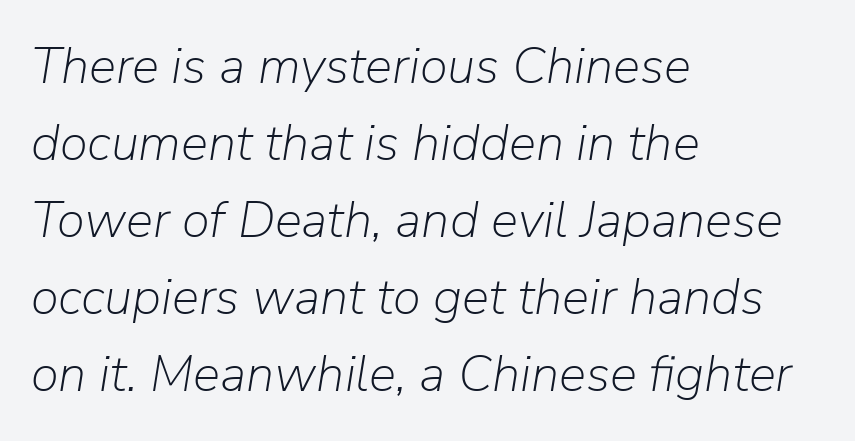
Words float on clear page, feet unadorned. Summary of weight: not heavy and not bold. When letters slant like this, we call the style italic. No extra tracking has been applied to these lines.
